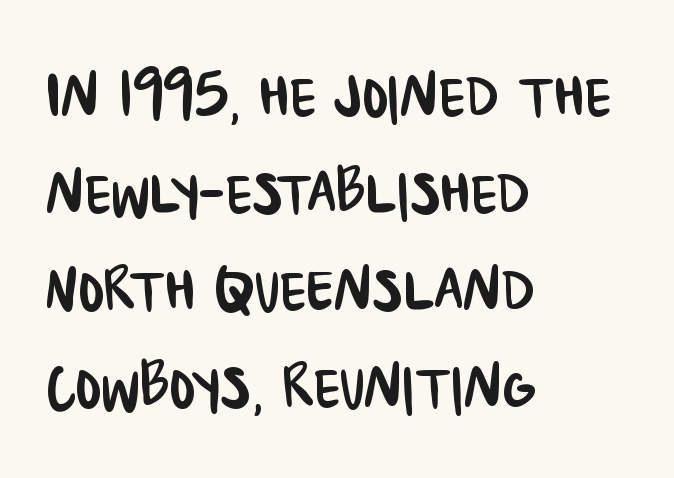
The image shows 77 px condensed sans-serif type; set left-aligned, normal line spacing (1.26x), normal letter spacing, not underlined; low stroke contrast and a large x-height.
